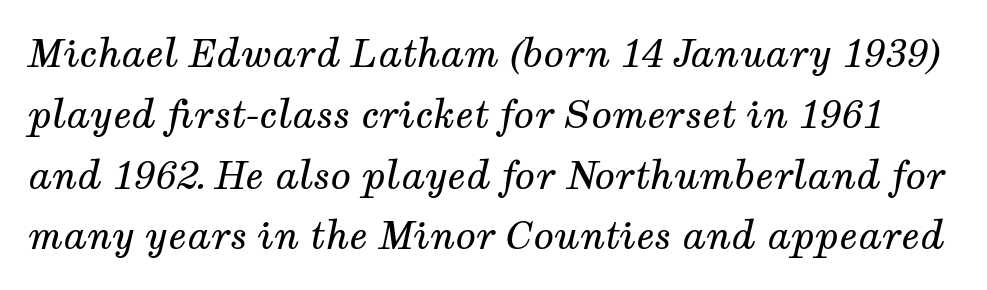
Tracking value appears to be zero — textbook default spacing. The designer went with a serif here, giving each stem small feet. The typography opts for an oblique posture over an upright one. Spacing verdict: proportional, widths tailored to each character. Compared with typical paragraphs, the rows here are spaced about the same. The weight would be labelled regular, book, light, or lighter still.
